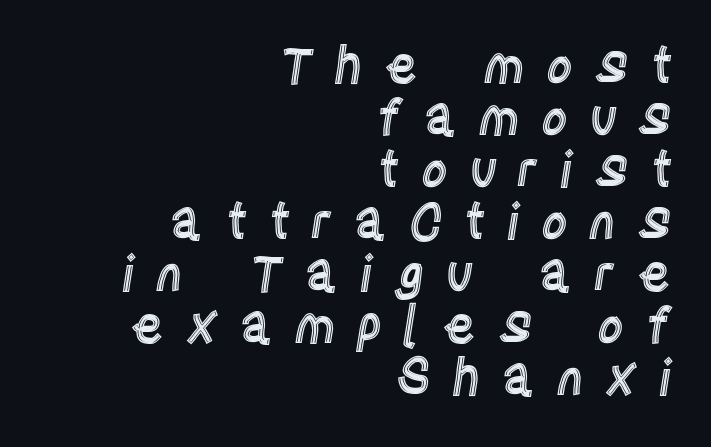
A typesetter would call this heavily tracked-out type. A student would call this right alignment; a typographer would say flush right, rag left. What's the leading like? Squeezed, with rows nearly overlapping. The space beneath each line is pristine and unruled.
